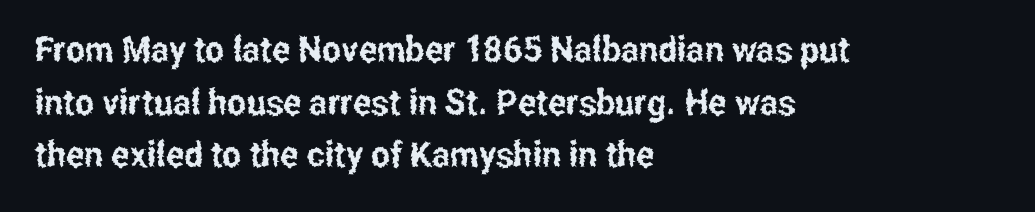
Q: Is the text italic (slanted)? A: No, it is upright.
Q: Is the typeface a serif or a sans-serif typeface? A: Sans-serif.
Q: Is the text underlined? A: No.
Q: How is the paragraph aligned? A: Left-aligned.
Q: Is the spacing between letters normal or unusually wide? A: Normal.
Q: Is the spacing between lines tight, normal or loose? A: Normal.
Q: Width (condensed, normal, or wide)? A: Condensed.
Q: Stroke contrast? A: Low.
Q: x-height? A: Medium.
Q: Monospaced? A: No.
